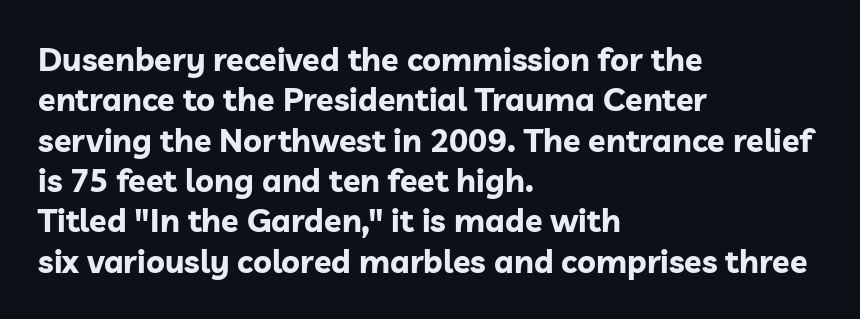
{"serif": "no", "italic": "no", "bold": "yes", "weight": "bold", "width": "normal", "stroke_contrast": "low", "x_height": "medium", "monospaced": "no", "underline": "no", "align": "left", "line_spacing": "normal", "line_spacing_ratio": 1.26, "letter_spacing": "normal", "letter_spacing_em": 0.0, "glyph_px": 32}
